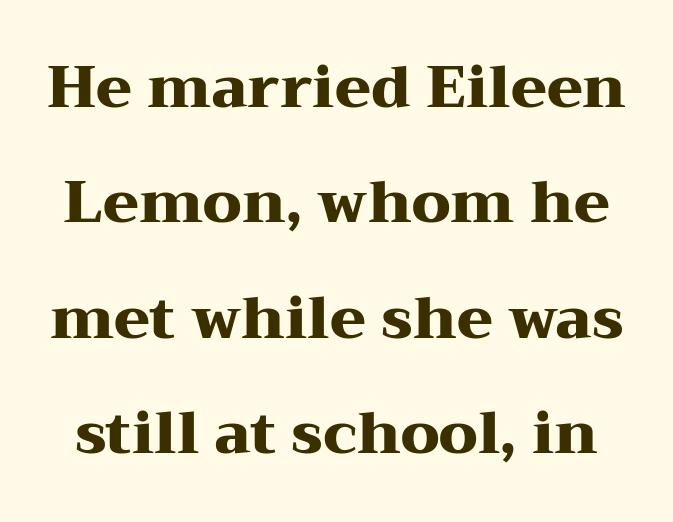
{"serif": "yes", "italic": "no", "bold": "yes", "weight": "heavy", "width": "wide", "stroke_contrast": "medium", "x_height": "medium", "monospaced": "no", "underline": "no", "line_spacing": "loose", "line_spacing_ratio": 1.99, "letter_spacing": "normal", "letter_spacing_em": 0.0, "glyph_px": 58}
